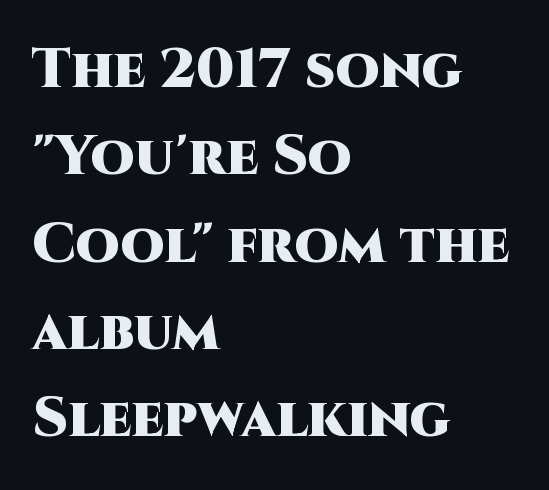
The image shows 56 px heavy sans-serif type, upright; set left-aligned, normal line spacing (1.56x), normal letter spacing, not underlined; high stroke contrast and a large x-height.
